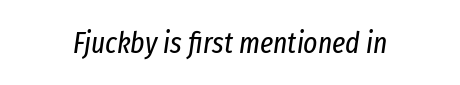
{"italic": "yes", "lean": "right", "slant_degrees": 8, "bold": "no", "weight": "regular", "width": "condensed", "stroke_contrast": "low", "x_height": "medium", "monospaced": "no", "underline": "no", "letter_spacing": "normal", "letter_spacing_em": 0.0, "glyph_px": 30}
